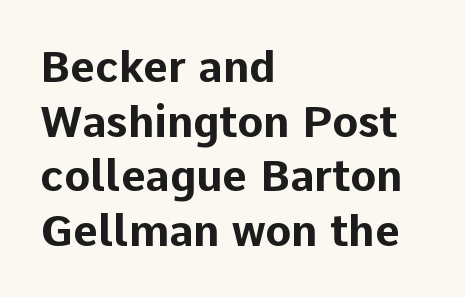
{"serif": "no", "italic": "no", "bold": "yes", "weight": "bold", "width": "normal", "stroke_contrast": "low", "x_height": "medium", "monospaced": "no", "underline": "no", "align": "left", "line_spacing": "normal", "line_spacing_ratio": 1.27, "letter_spacing": "normal", "letter_spacing_em": 0.0, "glyph_px": 43}
